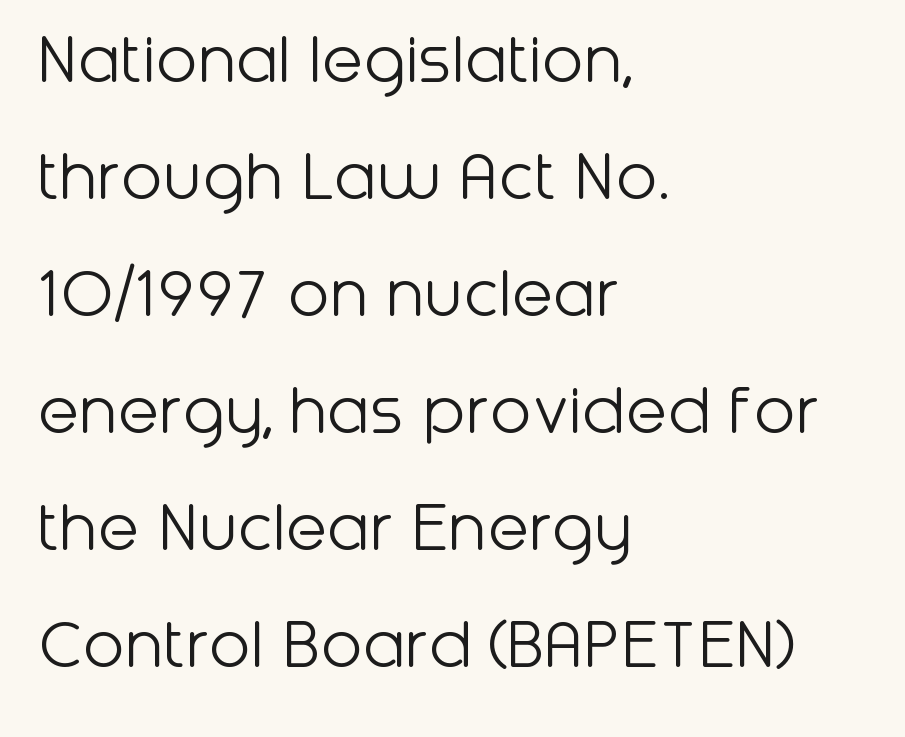
Underlining? Definitely not there. The rendering uses a moderate line-height, typical for paragraphs. Left-aligned paragraph, ragged on the right. A typesetter would mark this as roman, not italic. Here the designer chose a conventional face with non-uniform glyph widths.
